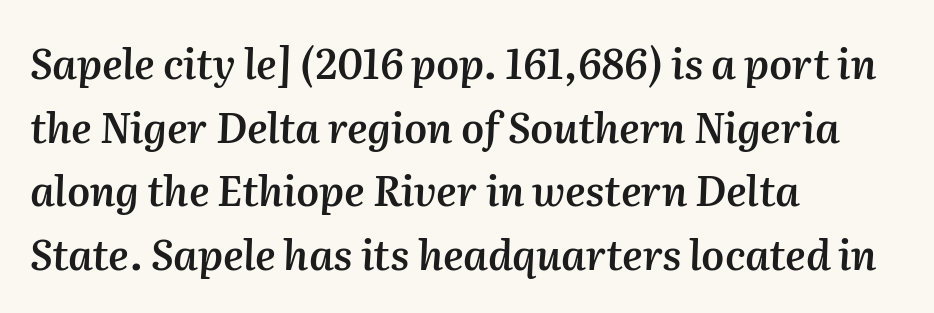
Reading down the column, the eye jumps a familiar distance to each next line. Any mark beneath the type? The region is blank. The face used here is rendered with its standard letterfit. Slightly chunky letters — semibold, I'd say, not full bold. Left-aligned paragraph, ragged on the right. Is this a fixed-width face? No — the glyphs have proportional, varying widths.
